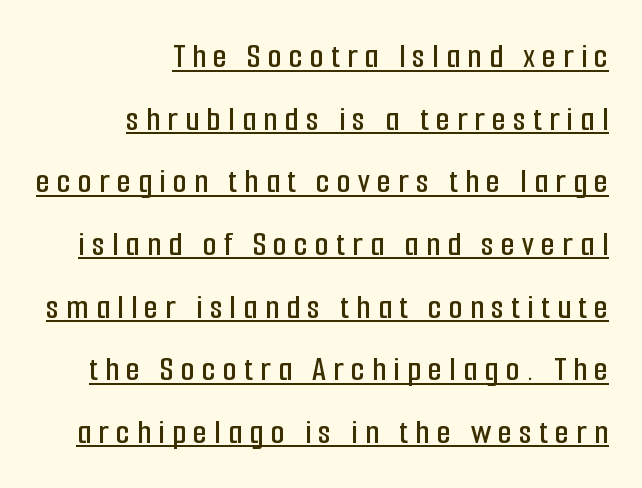
Caption: lettering with a line underneath. Observe the wide spacing: letters keep a clear distance from each other. Check where the strokes stop: nothing finishes them off — pure sans. The typography opts for an upright posture over an oblique one.
